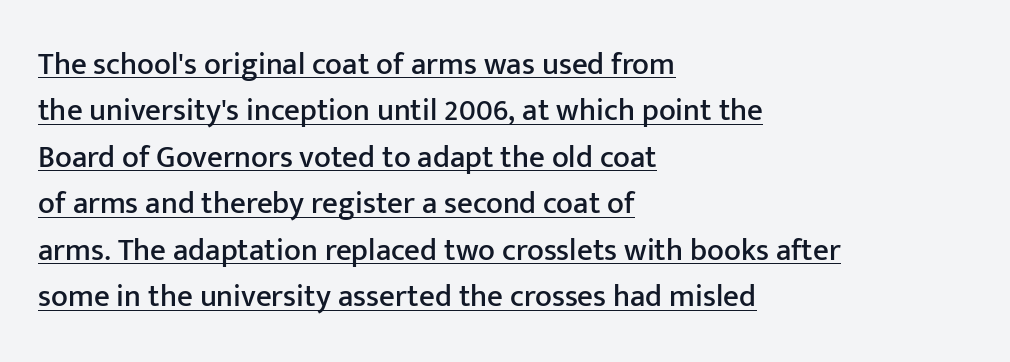
Default kerning and tracking; the words read as compact shapes. Typeset ragged right — the left edge is the straight one. This is the regular roman posture of the typeface. To sum up the face: it is a sans, with no serifs. Compared with undecorated copy, this sample adds a rule below the words.
